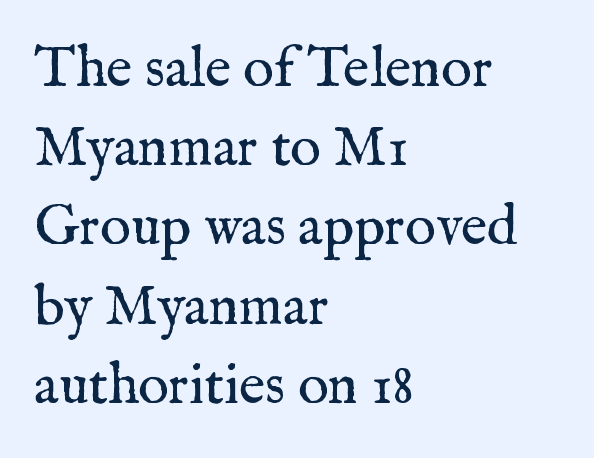
{"serif": "yes", "italic": "no", "bold": "no", "weight": "regular", "width": "normal", "stroke_contrast": "medium", "x_height": "medium", "monospaced": "no", "underline": "no", "align": "left", "line_spacing": "normal", "line_spacing_ratio": 1.39, "letter_spacing": "normal", "letter_spacing_em": 0.0, "glyph_px": 57}
